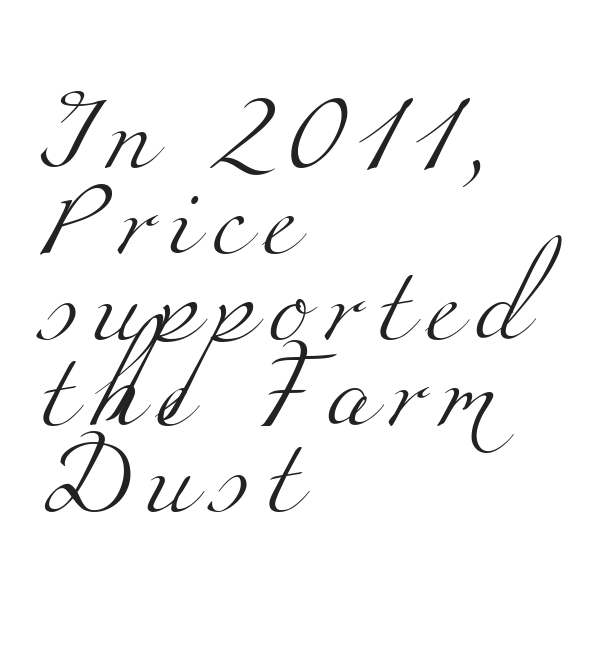
{"bold": "no", "weight": "light", "width": "wide", "stroke_contrast": "medium", "x_height": "small", "monospaced": "no", "underline": "no", "align": "left", "line_spacing": "tight", "line_spacing_ratio": 1.13, "letter_spacing": "wide", "letter_spacing_em": 0.21, "glyph_px": 76}
